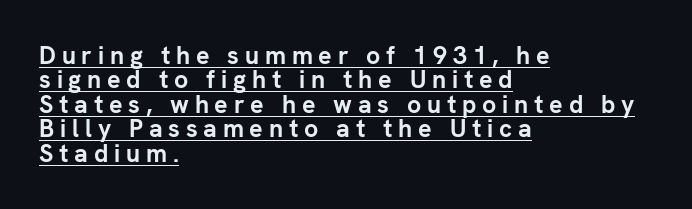
Q: Is the text bold? A: Yes.
Q: Is the text italic (slanted)? A: No, it is upright.
Q: Is the text underlined? A: Yes.
Q: How is the paragraph aligned? A: Left-aligned.
Q: Is the spacing between letters normal or unusually wide? A: Unusually wide.
Q: Is the spacing between lines tight, normal or loose? A: Tight.
